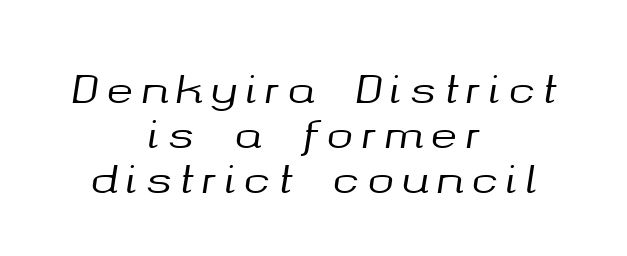
Q: Is the text italic (slanted)? A: Yes, it leans right by about 8 degrees.
Q: Is the text underlined? A: No.
Q: How is the paragraph aligned? A: Centered.
Q: Is the spacing between letters normal or unusually wide? A: Unusually wide.
Q: Is the spacing between lines tight, normal or loose? A: Tight.
Q: Width (condensed, normal, or wide)? A: Normal.
Q: Stroke contrast? A: Medium.
Q: x-height? A: Medium.
Q: Monospaced? A: No.
